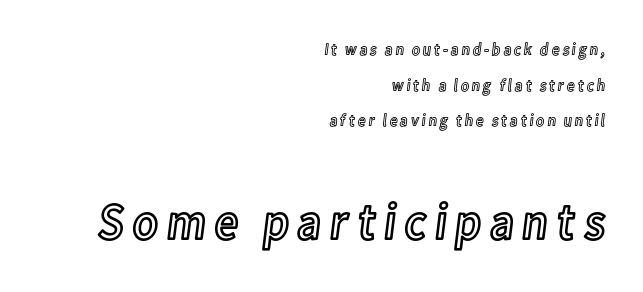
Bigger letters appear in the bottom chunk; the top chunk is reduced. The paragraph has a hard right edge and a soft left edge. Each letter keeps its own natural width here, so spacing adapts to shape.
